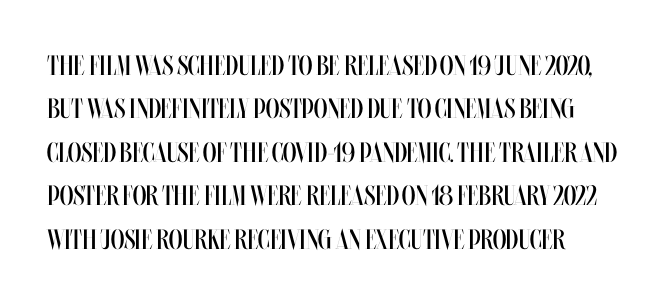
{"italic": "no", "bold": "no", "weight": "regular", "width": "condensed", "stroke_contrast": "medium", "x_height": "large", "monospaced": "no", "underline": "no", "align": "left", "line_spacing": "normal", "line_spacing_ratio": 1.55, "letter_spacing": "normal", "letter_spacing_em": 0.0, "glyph_px": 28}
